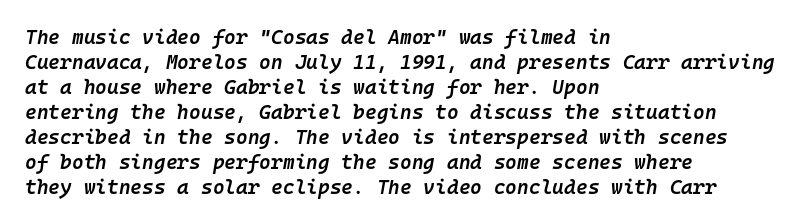
The image shows 20 px text type, italic (leaning right); set left-aligned, normal line spacing (1.25x), normal letter spacing, not underlined.
